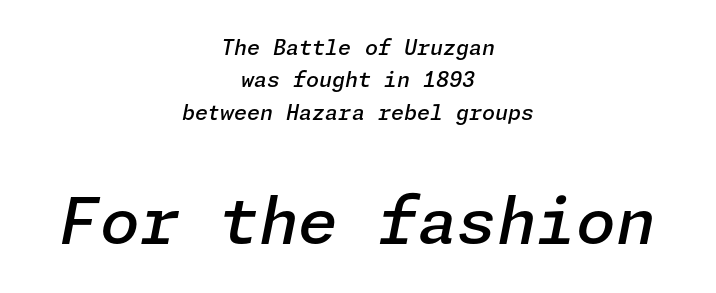
The image shows 64 px semibold type, italic (leaning right); set centered, normal line spacing (1.54x), normal letter spacing, not underlined; the second (bottom) block is 3.05x larger; low stroke contrast and a medium x-height.
